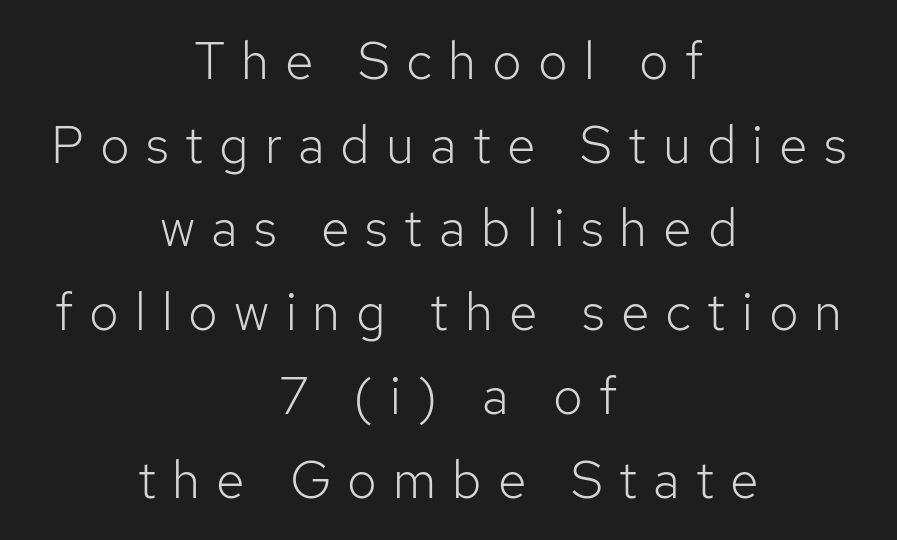
Inter-character spacing is expanded well beyond the font's built-in metrics. Posture: upright roman. Looks like regular typesetting: each glyph gets only the width it needs. Typographically, this falls in the sans-serif category. The rows are spaced the way most documents space them.
